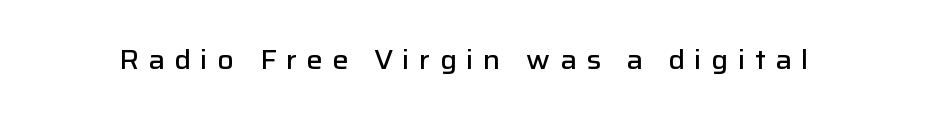
{"italic": "no", "bold": "semi", "underline": "no", "letter_spacing": "wide", "letter_spacing_em": 0.35, "glyph_px": 27}
